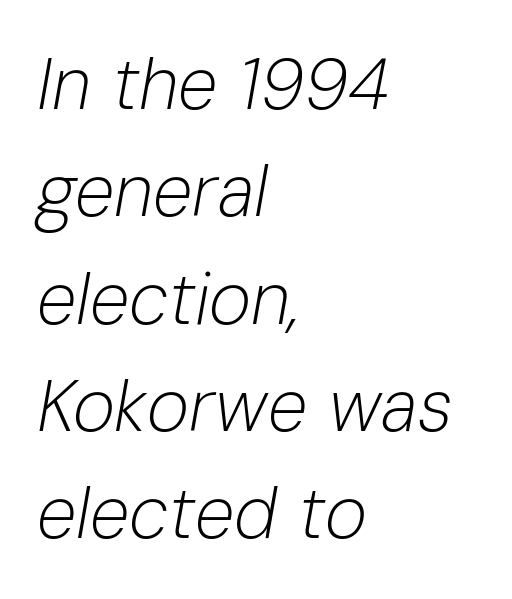
Q: Is the text bold? A: No.
Q: Is the text italic (slanted)? A: Yes, it leans right by about 10 degrees.
Q: Is the text underlined? A: No.
Q: How is the paragraph aligned? A: Left-aligned.
Q: Is the spacing between letters normal or unusually wide? A: Normal.
Q: Is the spacing between lines tight, normal or loose? A: Normal.
Q: Width (condensed, normal, or wide)? A: Normal.
Q: Stroke contrast? A: Low.
Q: x-height? A: Medium.
Q: Monospaced? A: No.
